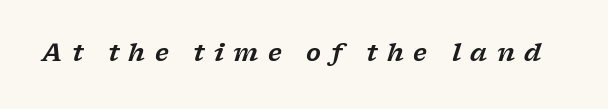
Q: Is the text italic (slanted)? A: Yes, it leans right by about 17 degrees.
Q: Is the text underlined? A: No.
Q: Is the spacing between letters normal or unusually wide? A: Unusually wide.
